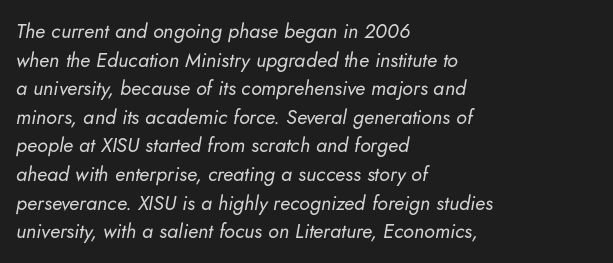
{"italic": "yes", "lean": "right", "slant_degrees": 5, "bold": "no", "underline": "no", "align": "left", "line_spacing": "normal", "line_spacing_ratio": 1.43, "letter_spacing": "normal", "letter_spacing_em": 0.0, "glyph_px": 20}
